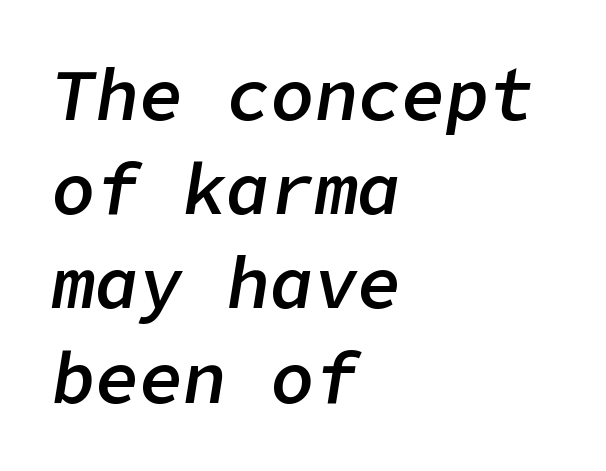
The image shows 73 px semibold type, italic (leaning right); set left-aligned, normal line spacing (1.29x), normal letter spacing, not underlined; low stroke contrast and a medium x-height.
